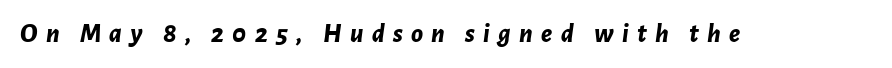
A dark, heavy texture on the line: the type is bold. Bare-footed words on every line. Inter-character spacing is expanded well beyond the font's built-in metrics. If you drew a line through each stem, it would be angled.
